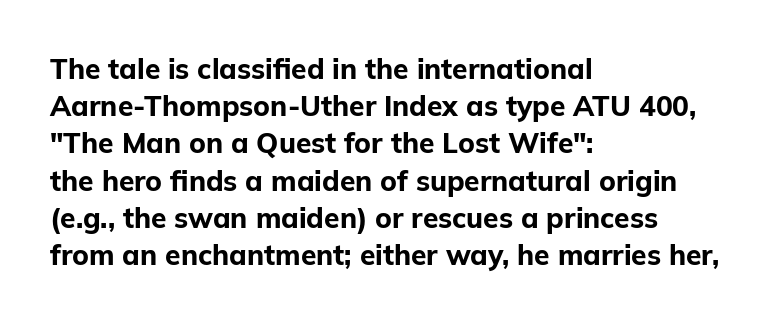
Q: Is the text bold? A: Yes.
Q: Is the text italic (slanted)? A: No, it is upright.
Q: Is the typeface a serif or a sans-serif typeface? A: Sans-serif.
Q: Is the text underlined? A: No.
Q: How is the paragraph aligned? A: Left-aligned.
Q: Is the spacing between letters normal or unusually wide? A: Normal.
Q: Is the spacing between lines tight, normal or loose? A: Normal.
Q: Width (condensed, normal, or wide)? A: Normal.
Q: Stroke contrast? A: Low.
Q: x-height? A: Medium.
Q: Monospaced? A: No.
